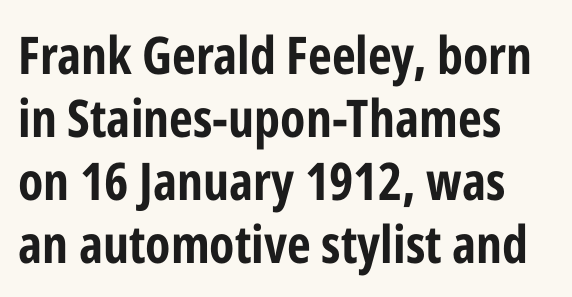
{"serif": "no", "italic": "no", "bold": "yes", "weight": "bold", "width": "condensed", "stroke_contrast": "low", "x_height": "medium", "monospaced": "no", "underline": "no", "line_spacing_ratio": 1.21, "letter_spacing": "normal", "letter_spacing_em": 0.0, "glyph_px": 52}
